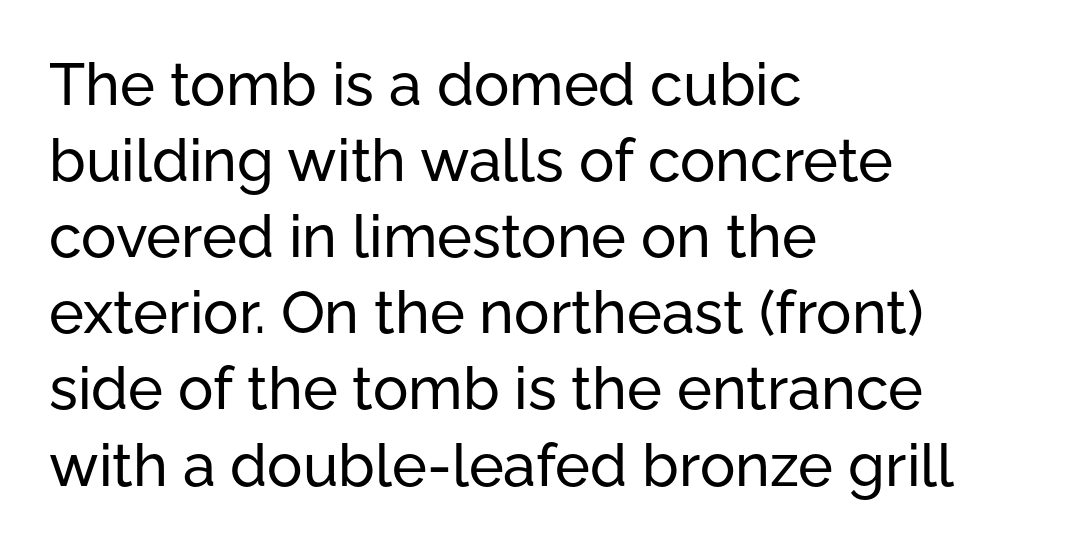
Q: Is the text italic (slanted)? A: No, it is upright.
Q: Is the typeface a serif or a sans-serif typeface? A: Sans-serif.
Q: Is the text underlined? A: No.
Q: How is the paragraph aligned? A: Left-aligned.
Q: Is the spacing between letters normal or unusually wide? A: Normal.
Q: Is the spacing between lines tight, normal or loose? A: Normal.
Q: Width (condensed, normal, or wide)? A: Normal.
Q: Stroke contrast? A: Low.
Q: x-height? A: Medium.
Q: Monospaced? A: No.
